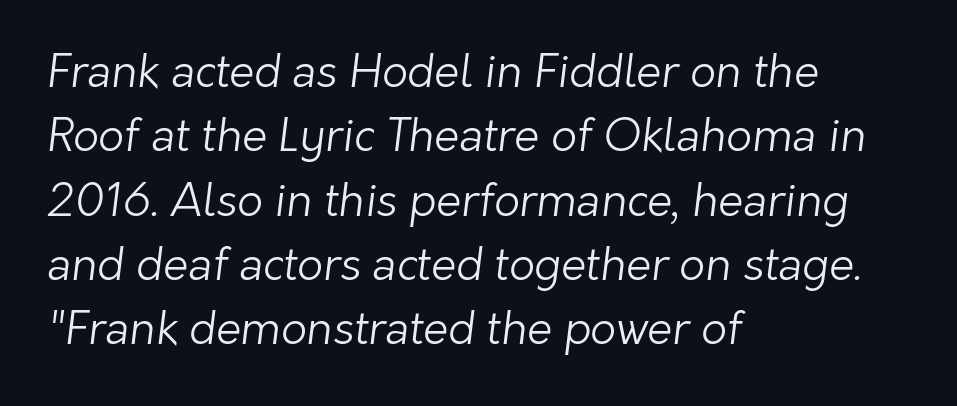
Q: Is the text bold? A: No.
Q: Is the typeface a serif or a sans-serif typeface? A: Sans-serif.
Q: Is the text underlined? A: No.
Q: How is the paragraph aligned? A: Left-aligned.
Q: Is the spacing between letters normal or unusually wide? A: Normal.
Q: Is the spacing between lines tight, normal or loose? A: Normal.
Q: Width (condensed, normal, or wide)? A: Normal.
Q: Stroke contrast? A: Low.
Q: x-height? A: Medium.
Q: Monospaced? A: No.
